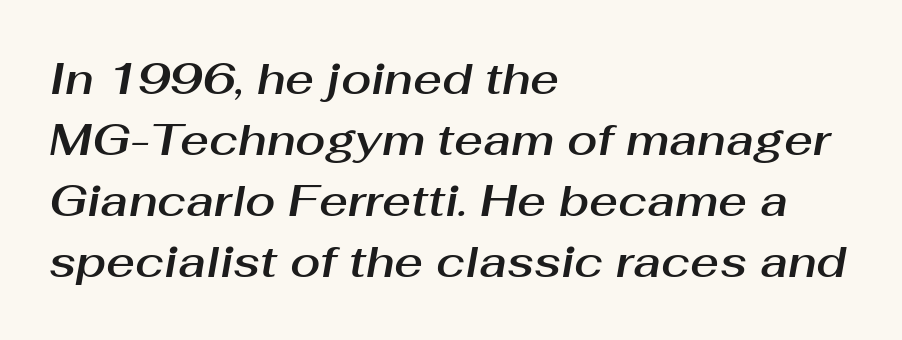
The image shows 44 px text type, italic (leaning right); set left-aligned, normal line spacing (1.39x), normal letter spacing, not underlined; medium stroke contrast and a medium x-height.
